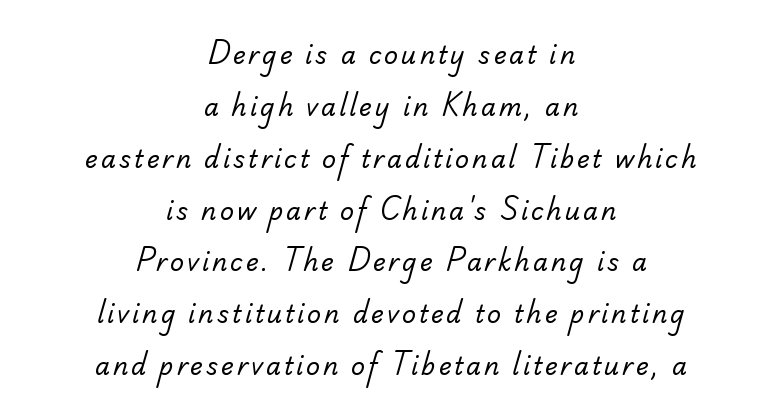
The image shows 24 px text type; set centered, loose line spacing (2.16x), not underlined.
